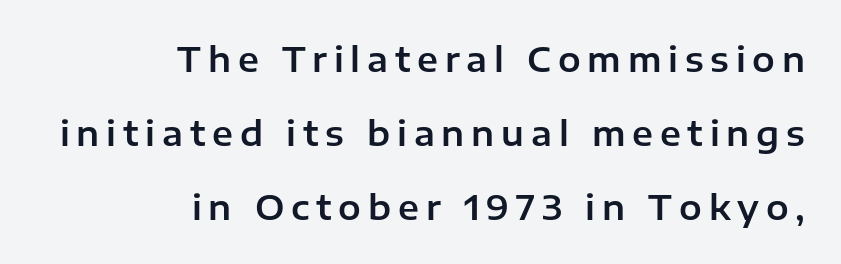
Q: Is the text italic (slanted)? A: No, it is upright.
Q: Is the typeface a serif or a sans-serif typeface? A: Sans-serif.
Q: Is the text underlined? A: No.
Q: How is the paragraph aligned? A: Right-aligned.
Q: Is the spacing between letters normal or unusually wide? A: Unusually wide.
Q: Is the spacing between lines tight, normal or loose? A: Loose.
Q: Width (condensed, normal, or wide)? A: Normal.
Q: Stroke contrast? A: Low.
Q: x-height? A: Medium.
Q: Monospaced? A: No.
